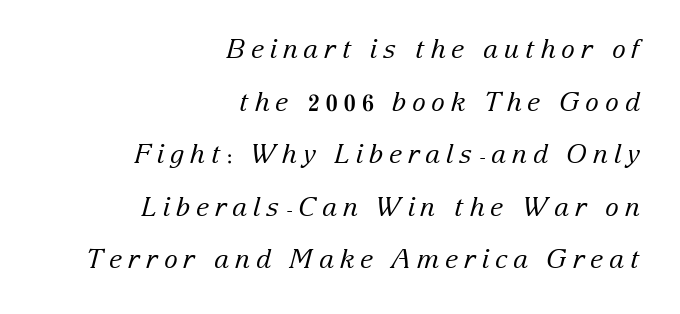
Compared with typical body copy, the letter spacing here is much looser. A student would call this right alignment; a typographer would say flush right, rag left. Notice the wide empty band between every row — that's loose leading. Posture: slanted.
